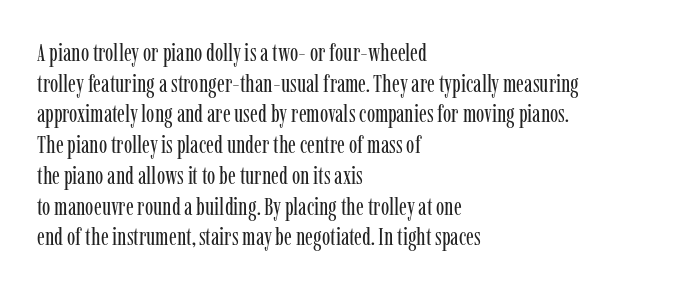
The image shows 25 px text type, upright; set left-aligned, line spacing 1.23x, normal letter spacing, not underlined.
